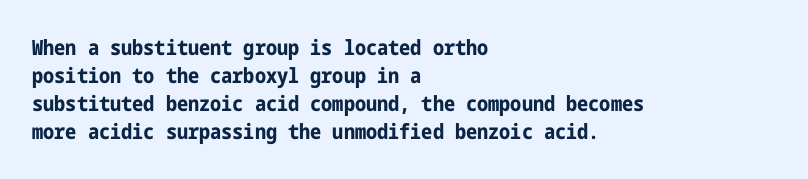
The image shows 21 px bold type, upright; set left-aligned, normal line spacing (1.34x), normal letter spacing, not underlined.
